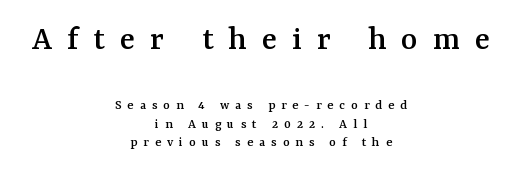
{"serif": "yes", "italic": "no", "width": "normal", "stroke_contrast": "medium", "x_height": "medium", "monospaced": "no", "underline": "no", "align": "center", "line_spacing": "normal", "line_spacing_ratio": 1.34, "letter_spacing": "wide", "letter_spacing_em": 0.43, "larger_block": "first", "size_ratio": 2.5, "glyph_px": 35}
